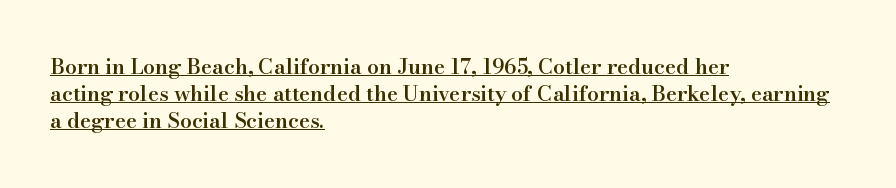
The image shows 21 px text type, upright; set left-aligned, normal line spacing (1.29x), normal letter spacing, underlined.
